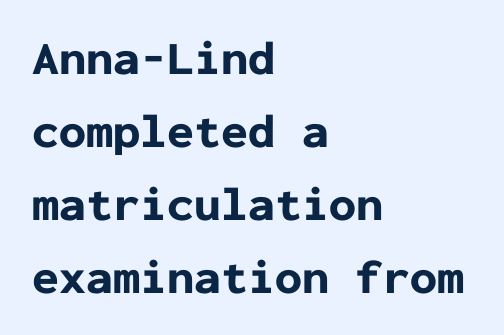
{"serif": "no", "italic": "no", "bold": "yes", "weight": "bold", "width": "normal", "stroke_contrast": "low", "x_height": "medium", "monospaced": "yes", "underline": "no", "align": "left", "line_spacing": "normal", "line_spacing_ratio": 1.52, "letter_spacing": "normal", "letter_spacing_em": 0.0, "glyph_px": 48}
